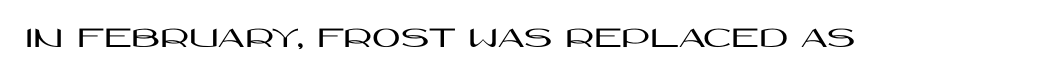
This rendering features lettering with no underline. The face used here is rendered with its standard letterfit. Posture: straight, roman, zero tilt. Serif or sans? Sans — the stroke terminals are bare. You could not count columns in this text — the font is proportionally spaced.
